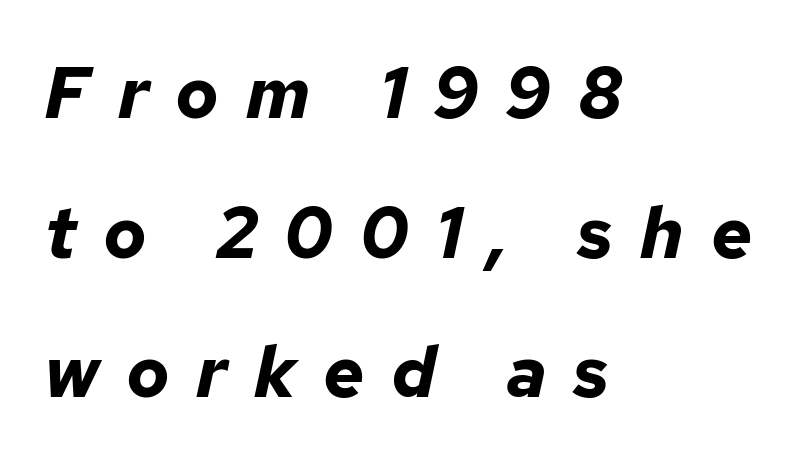
These lines are rendered in a variable-pitch font. The passage shown has open, widely tracked lettering throughout. Designer's note — italics engaged. Set as a true bold cut, around the 700 mark. If you measured baseline to baseline, you'd find a long distance.
